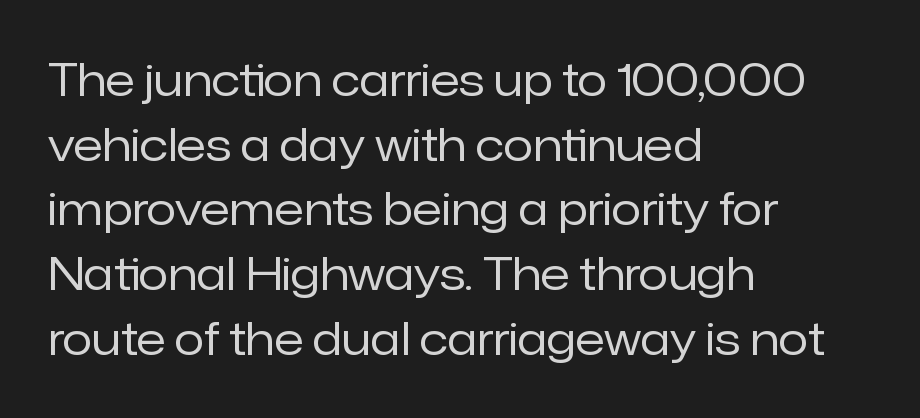
The image shows 44 px regular-weight sans-serif type, upright; set left-aligned, normal line spacing (1.47x), normal letter spacing, not underlined; low stroke contrast and a medium x-height.
